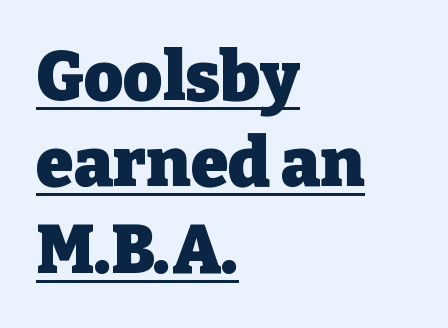
The image shows 68 px heavy serif type, upright; set left-aligned, normal line spacing (1.27x), normal letter spacing, underlined; low stroke contrast and a medium x-height.
